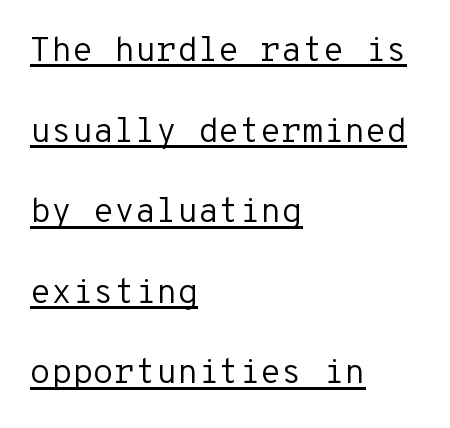
How are the letters spaced? Ordinarily, with no added tracking. Looks like terminal output: every glyph gets an equal slot. Notice how the stems are strictly vertical — no italics here. Compared with undecorated copy, this sample adds a rule below the words. Horizontal bands of white between lines are thick stripes. These lines stack with their left ends in a neat column.
